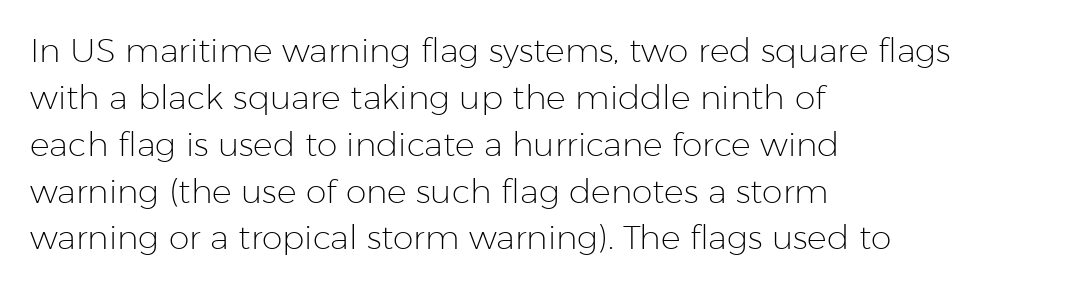
The image shows 33 px light sans-serif type, upright; set left-aligned, normal line spacing (1.42x), normal letter spacing, not underlined; low stroke contrast and a medium x-height.
